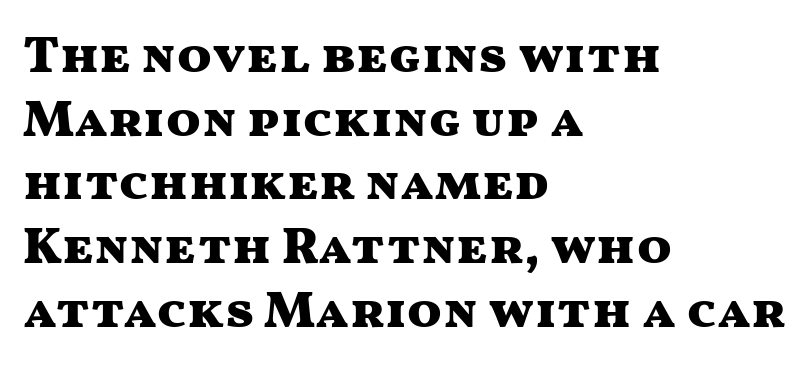
The image shows 51 px heavy, wide sans-serif type, upright; set left-aligned, normal line spacing (1.25x), normal letter spacing, not underlined; medium stroke contrast and a medium x-height.
